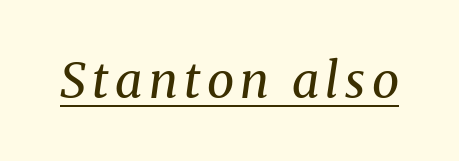
Q: Is the text bold? A: No.
Q: Is the text italic (slanted)? A: Yes, it leans right by about 8 degrees.
Q: Is the typeface a serif or a sans-serif typeface? A: Serif.
Q: Is the text underlined? A: Yes.
Q: Width (condensed, normal, or wide)? A: Normal.
Q: Stroke contrast? A: Medium.
Q: x-height? A: Medium.
Q: Monospaced? A: No.
